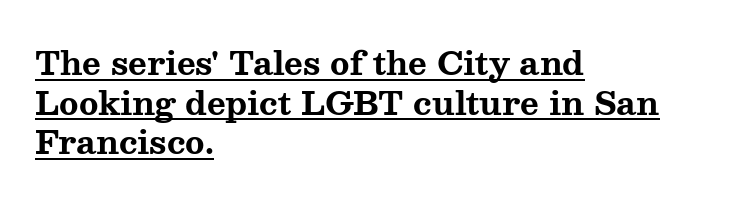
A full-strength bold gives these letters their thick strokes. Ascenders rise straight up at ninety degrees. Does extra space separate the letters? No, they use regular spacing. The rendering uses the underline text-decoration. Looks like regular typesetting: each glyph gets only the width it needs.
